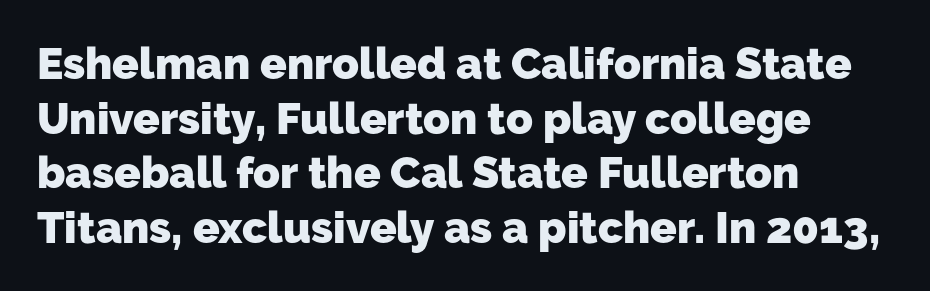
{"serif": "no", "bold": "yes", "weight": "heavy", "width": "normal", "stroke_contrast": "low", "x_height": "medium", "monospaced": "no", "underline": "no", "align": "left", "line_spacing_ratio": 1.24, "letter_spacing": "normal", "letter_spacing_em": 0.0, "glyph_px": 44}
